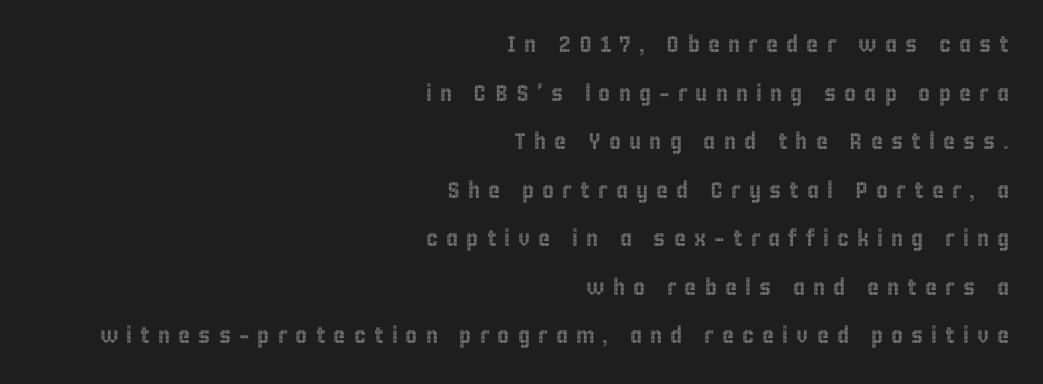
{"italic": "no", "underline": "no", "align": "right", "line_spacing": "loose", "line_spacing_ratio": 2.11, "letter_spacing": "wide", "letter_spacing_em": 0.35, "glyph_px": 23}
